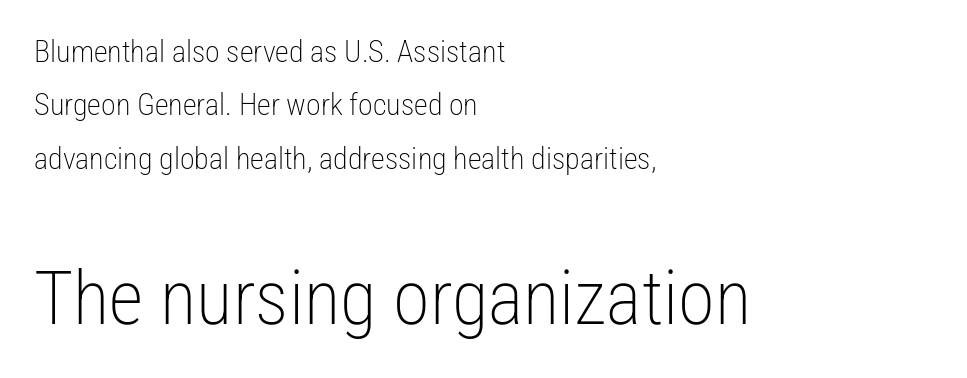
The letters stand upright; this is a roman face. Weight class: somewhere from thin through regular. Caption: upper text group reduced, lower text group enlarged. The passage is arranged the way most books set body copy — flush left. Does extra space separate the letters? No, they use regular spacing. Type style note: lacks serifs.
